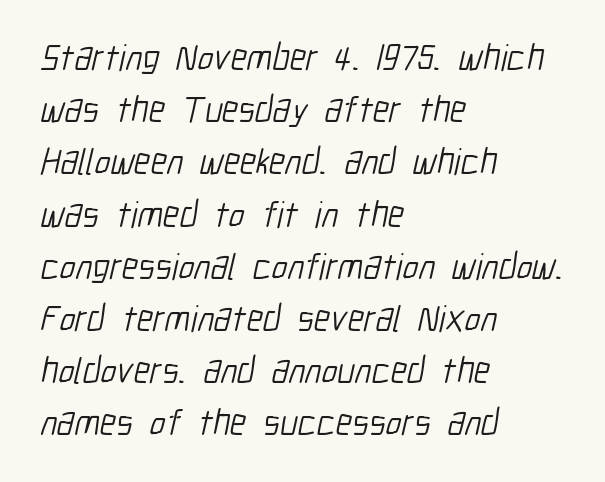
Q: Is the text bold? A: No.
Q: Is the typeface a serif or a sans-serif typeface? A: Sans-serif.
Q: Is the text underlined? A: No.
Q: How is the paragraph aligned? A: Left-aligned.
Q: Is the spacing between letters normal or unusually wide? A: Normal.
Q: Is the spacing between lines tight, normal or loose? A: Normal.
Q: Width (condensed, normal, or wide)? A: Condensed.
Q: Stroke contrast? A: Low.
Q: x-height? A: Medium.
Q: Monospaced? A: No.
